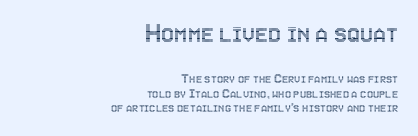
{"italic": "no", "width": "condensed", "x_height": "large", "monospaced": "no", "underline": "no", "align": "right", "line_spacing": "tight", "line_spacing_ratio": 1.01, "letter_spacing": "normal", "letter_spacing_em": 0.0, "larger_block": "first", "size_ratio": 2.07, "glyph_px": 29}
